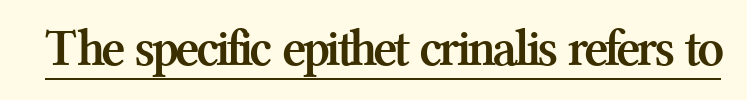
The image shows 53 px semibold serif type, upright; set normal letter spacing, underlined; medium stroke contrast and a medium x-height.
